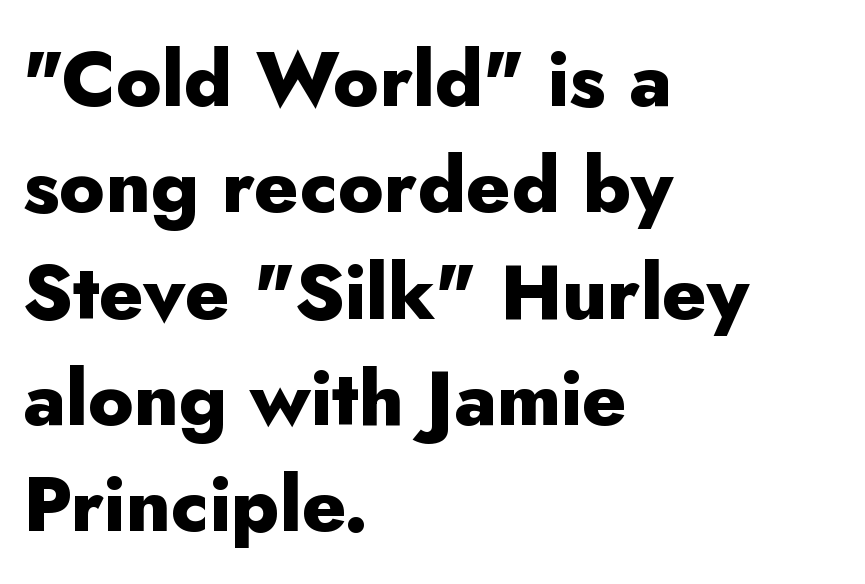
Q: Is the text bold? A: Yes.
Q: Is the text italic (slanted)? A: No, it is upright.
Q: Is the typeface a serif or a sans-serif typeface? A: Sans-serif.
Q: Is the text underlined? A: No.
Q: How is the paragraph aligned? A: Left-aligned.
Q: Is the spacing between letters normal or unusually wide? A: Normal.
Q: Is the spacing between lines tight, normal or loose? A: Normal.
Q: Width (condensed, normal, or wide)? A: Normal.
Q: Stroke contrast? A: Low.
Q: x-height? A: Small.
Q: Monospaced? A: No.
